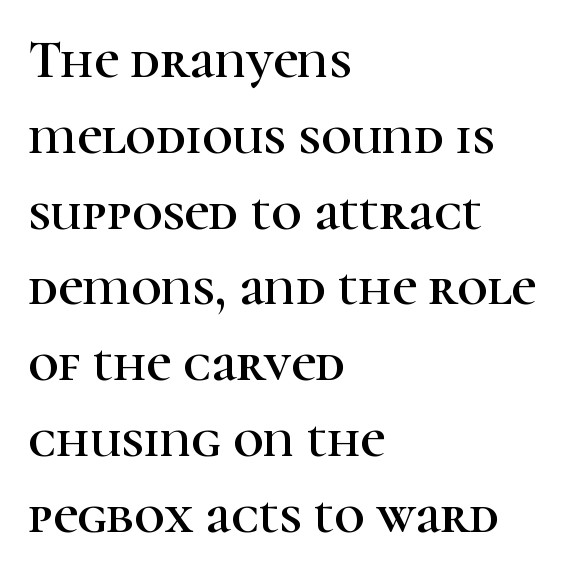
A normal amount of white space separates one row of letters from the next. The words here are not underlined. Each letter's strokes conclude with small projecting serifs. The paragraph shown leans on its left margin. Notice how the stems are strictly vertical — no italics here.
